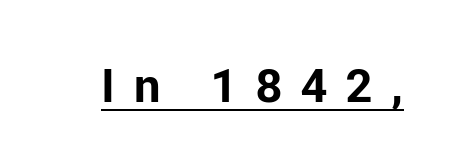
The letters are bold, with thick, heavy strokes. Font category for this specimen: sans-serif. The axis of the letterforms is exactly vertical. Spacing between characters has been opened up far beyond the box default. In designer terms, the underline attribute is active on this setting.
